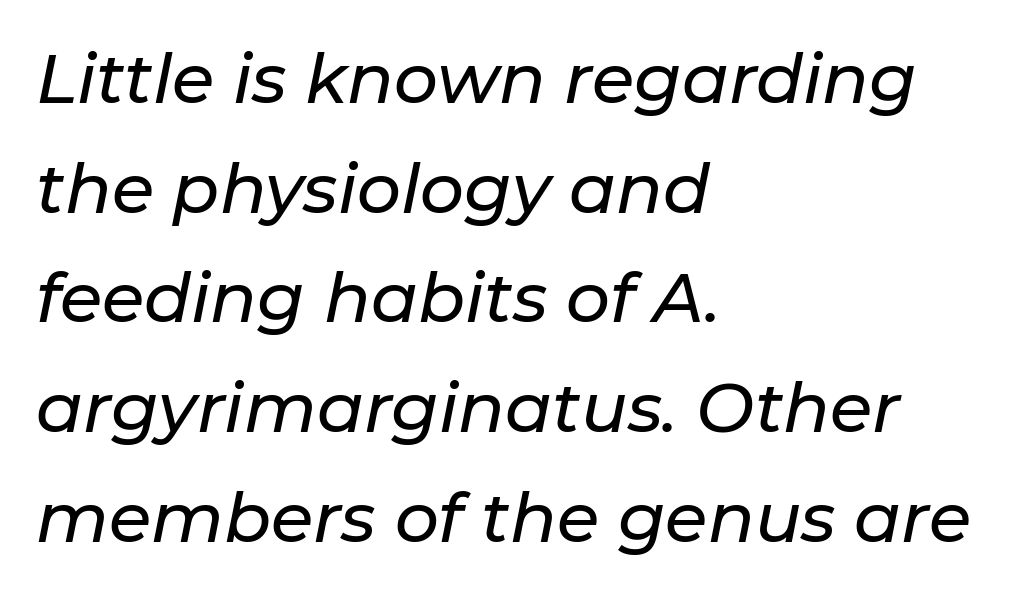
The image shows 69 px text type, italic (leaning right); set left-aligned, normal line spacing (1.59x), normal letter spacing, not underlined; low stroke contrast and a medium x-height.
